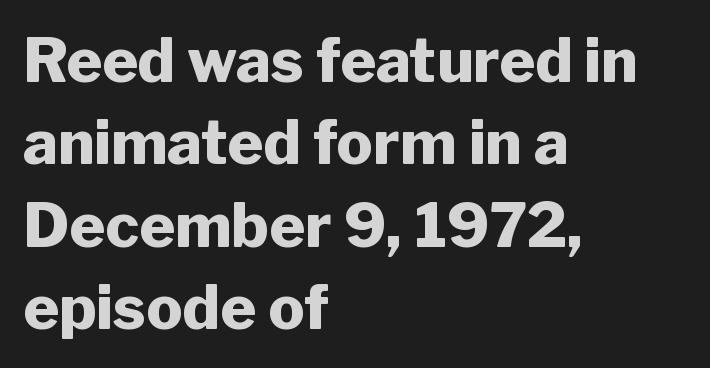
{"serif": "no", "italic": "no", "bold": "yes", "weight": "heavy", "width": "normal", "stroke_contrast": "low", "x_height": "medium", "monospaced": "no", "underline": "no", "align": "left", "line_spacing": "normal", "line_spacing_ratio": 1.35, "letter_spacing": "normal", "letter_spacing_em": 0.0, "glyph_px": 61}
